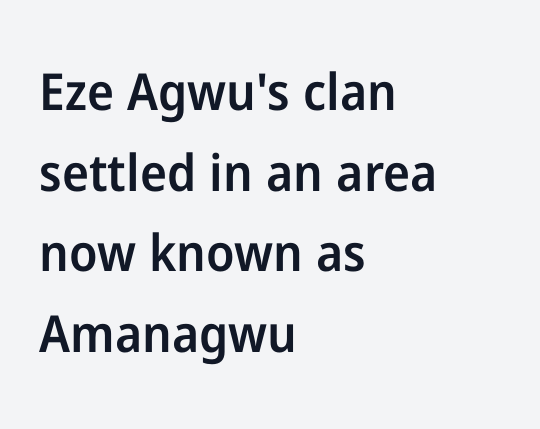
The image shows 51 px semibold sans-serif type, upright; set left-aligned, normal line spacing (1.58x), normal letter spacing, not underlined; low stroke contrast and a medium x-height.
